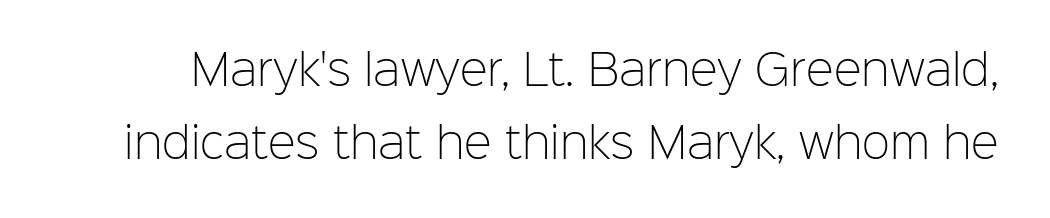
Q: Is the text bold? A: No.
Q: Is the text italic (slanted)? A: No, it is upright.
Q: Is the typeface a serif or a sans-serif typeface? A: Sans-serif.
Q: Is the text underlined? A: No.
Q: Is the spacing between letters normal or unusually wide? A: Normal.
Q: Width (condensed, normal, or wide)? A: Normal.
Q: Stroke contrast? A: Low.
Q: x-height? A: Medium.
Q: Monospaced? A: No.
